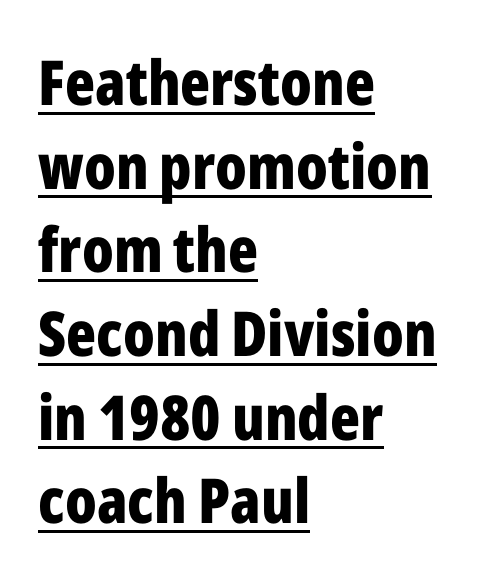
{"serif": "no", "italic": "no", "bold": "yes", "weight": "bold", "width": "condensed", "stroke_contrast": "low", "x_height": "medium", "monospaced": "no", "underline": "yes", "align": "left", "line_spacing": "normal", "line_spacing_ratio": 1.35, "letter_spacing": "normal", "letter_spacing_em": 0.0, "glyph_px": 62}
